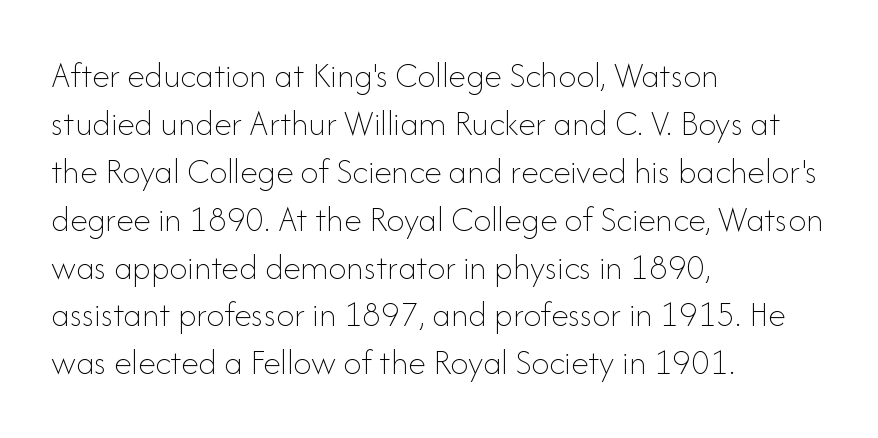
Q: Is the text bold? A: No.
Q: Is the text italic (slanted)? A: No, it is upright.
Q: Is the text underlined? A: No.
Q: How is the paragraph aligned? A: Left-aligned.
Q: Is the spacing between letters normal or unusually wide? A: Normal.
Q: Is the spacing between lines tight, normal or loose? A: Normal.
Q: Width (condensed, normal, or wide)? A: Normal.
Q: Stroke contrast? A: Low.
Q: x-height? A: Small.
Q: Monospaced? A: No.
